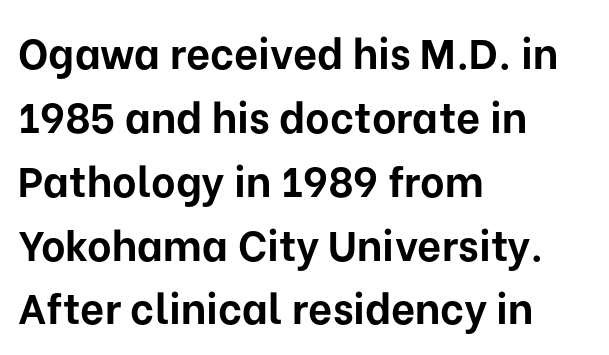
Does the type have serifs? No, each stem ends abruptly. The words here are not underlined. Line beginnings align vertically; line endings do not. These lines are rendered in a variable-pitch font.
